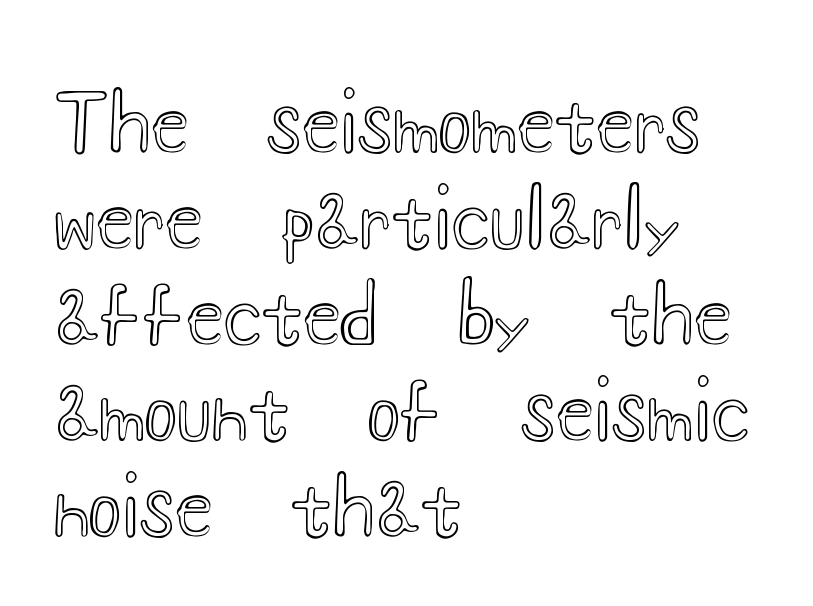
Q: Is the text italic (slanted)? A: No, it is upright.
Q: Is the text underlined? A: No.
Q: How is the paragraph aligned? A: Left-aligned.
Q: Is the spacing between letters normal or unusually wide? A: Normal.
Q: Width (condensed, normal, or wide)? A: Wide.
Q: x-height? A: Small.
Q: Monospaced? A: No.
